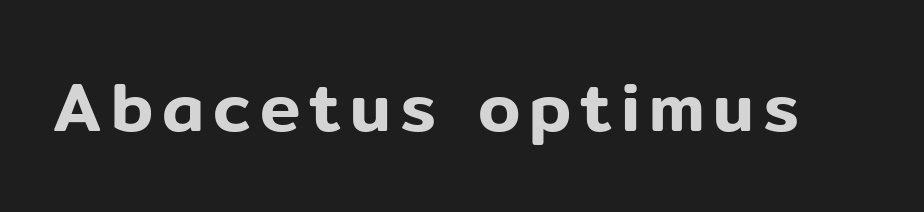
The image shows 68 px sans-serif type, upright; set not underlined; low stroke contrast and a medium x-height.
